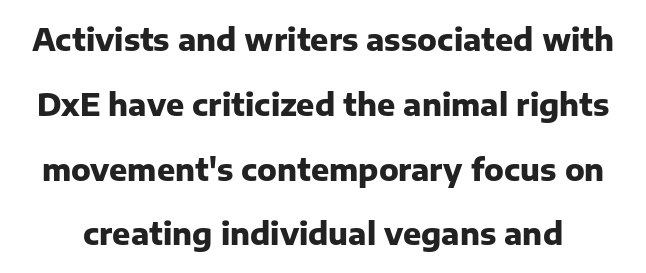
The image shows 30 px heavy sans-serif type, upright; set loose line spacing (2.16x), normal letter spacing, not underlined; low stroke contrast and a medium x-height.
